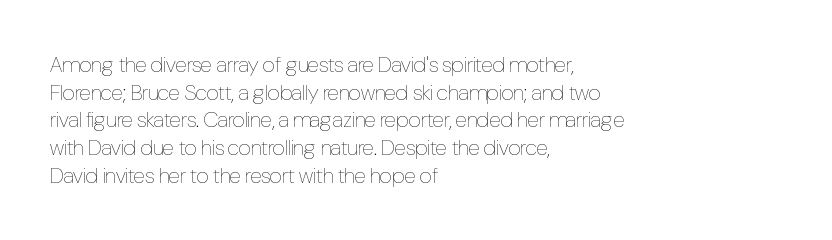
The image shows 22 px text type, upright; set left-aligned, normal line spacing (1.26x), normal letter spacing, not underlined.
